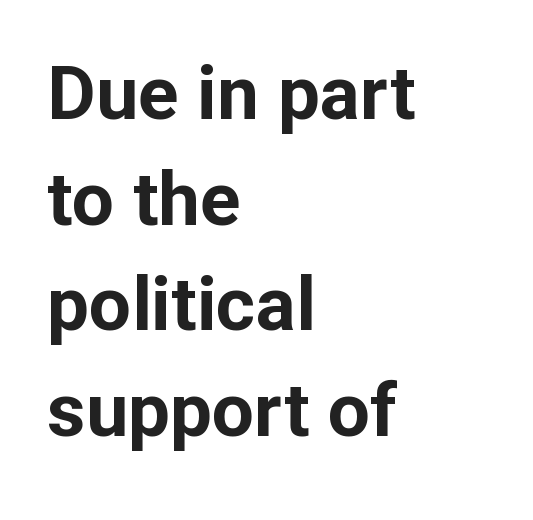
Q: Is the text bold? A: Yes.
Q: Is the text italic (slanted)? A: No, it is upright.
Q: Is the typeface a serif or a sans-serif typeface? A: Sans-serif.
Q: Is the text underlined? A: No.
Q: How is the paragraph aligned? A: Left-aligned.
Q: Is the spacing between letters normal or unusually wide? A: Normal.
Q: Is the spacing between lines tight, normal or loose? A: Normal.
Q: Width (condensed, normal, or wide)? A: Normal.
Q: Stroke contrast? A: Low.
Q: x-height? A: Medium.
Q: Monospaced? A: No.
